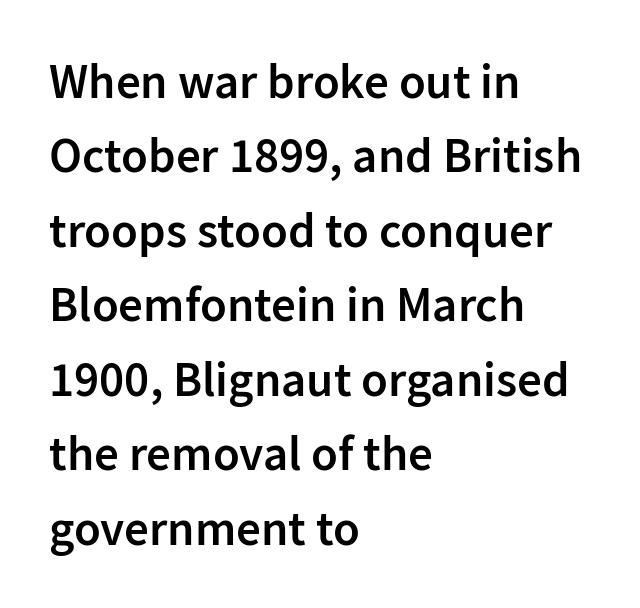
Line beginnings align vertically; line endings do not. The strokes are fattened partway — semibold, not bold. Characters follow at the spacing the type designer built in. This block has exactly the height ordinary leading produces. The area under the type is left untouched.
